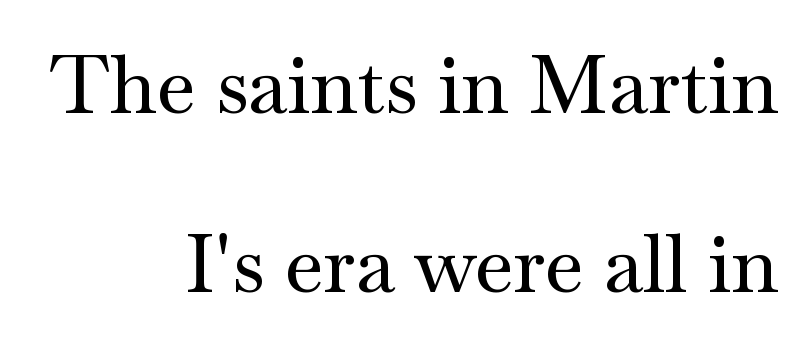
The image shows 80 px wide serif type, upright; set right-aligned, loose line spacing (2.24x), normal letter spacing, not underlined; medium stroke contrast and a small x-height.
